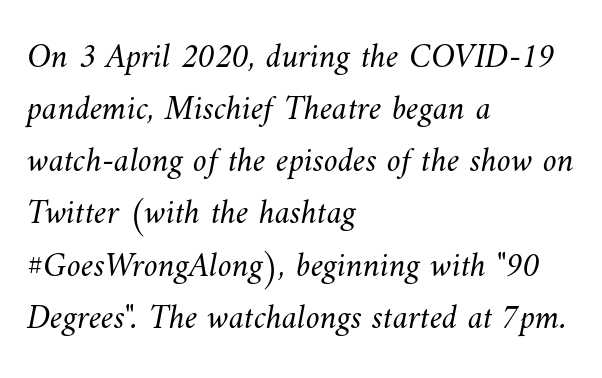
{"bold": "no", "weight": "light", "width": "normal", "stroke_contrast": "medium", "x_height": "small", "monospaced": "no", "underline": "no", "align": "left", "line_spacing": "normal", "line_spacing_ratio": 1.49, "letter_spacing": "normal", "letter_spacing_em": 0.0, "glyph_px": 35}
